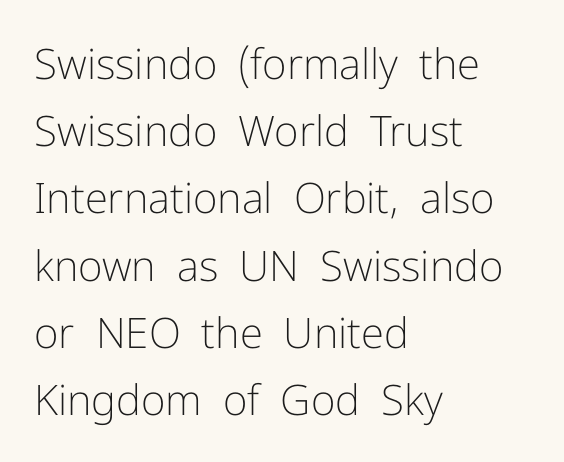
Look at the bottom of the vertical strokes: they stop flat, with no serifs. Heft: none added — not bold. Vertically, the passage feels balanced, rows spaced as you'd expect. Descender tails drop into unmarked territory.
